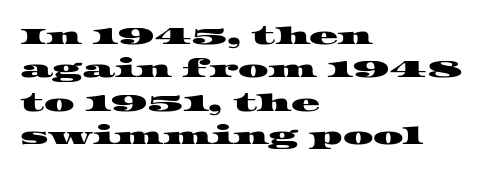
Visually the block forms a straight wall on the left and a jagged coastline on the right. The passage shown is not underscored anywhere. This rendering leaves character spacing at its baseline value. The leading is moderate, giving the passage an even texture.
